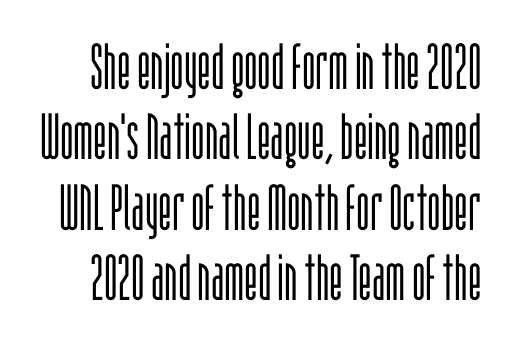
{"serif": "no", "italic": "no", "bold": "no", "weight": "light", "width": "condensed", "stroke_contrast": "low", "x_height": "large", "monospaced": "no", "underline": "no", "line_spacing": "tight", "line_spacing_ratio": 1.1, "letter_spacing": "normal", "letter_spacing_em": 0.0, "glyph_px": 64}
